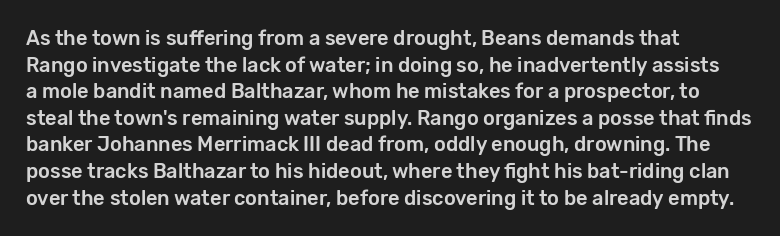
The image shows 20 px text type, upright; set left-aligned, normal line spacing (1.33x), normal letter spacing, not underlined.
